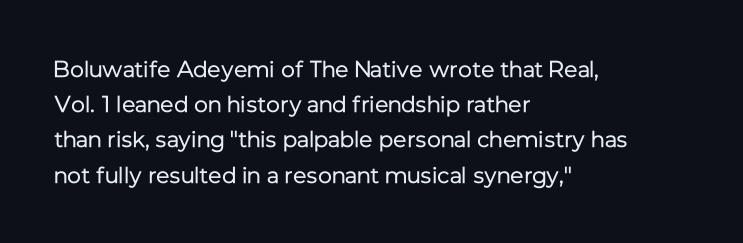
Q: Is the text bold? A: No.
Q: Is the text italic (slanted)? A: No, it is upright.
Q: Is the text underlined? A: No.
Q: How is the paragraph aligned? A: Left-aligned.
Q: Is the spacing between letters normal or unusually wide? A: Normal.
Q: Is the spacing between lines tight, normal or loose? A: Normal.
